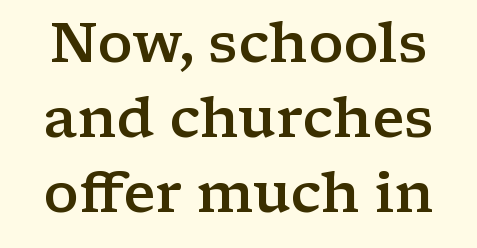
Q: Is the text bold? A: Semi-bold.
Q: Is the text italic (slanted)? A: No, it is upright.
Q: Is the typeface a serif or a sans-serif typeface? A: Serif.
Q: Is the text underlined? A: No.
Q: Is the spacing between letters normal or unusually wide? A: Normal.
Q: Is the spacing between lines tight, normal or loose? A: Normal.
Q: Width (condensed, normal, or wide)? A: Wide.
Q: Stroke contrast? A: Low.
Q: x-height? A: Medium.
Q: Monospaced? A: No.
